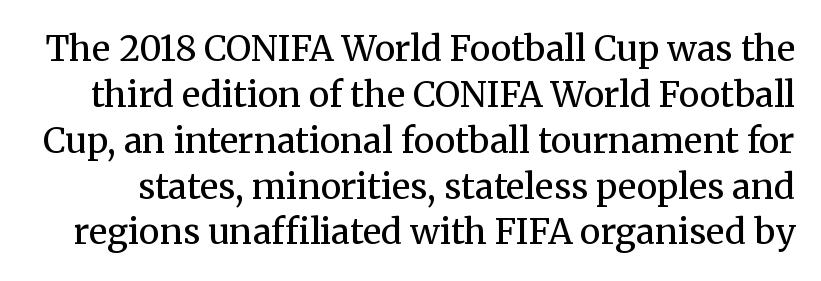
{"serif": "yes", "italic": "no", "bold": "no", "weight": "regular", "width": "normal", "stroke_contrast": "medium", "x_height": "medium", "monospaced": "no", "underline": "no", "line_spacing": "normal", "line_spacing_ratio": 1.31, "letter_spacing": "normal", "letter_spacing_em": 0.0, "glyph_px": 35}
